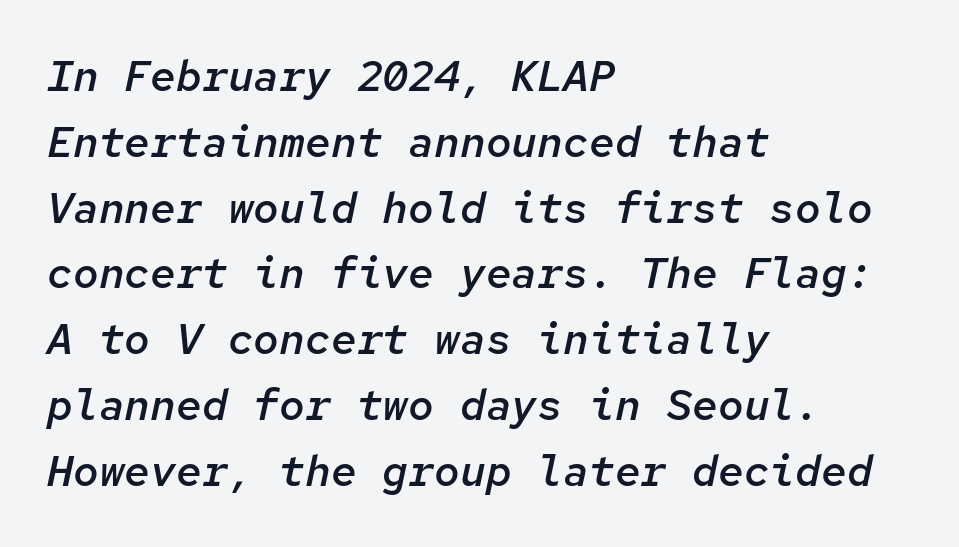
The image shows 43 px semibold type, italic (leaning right), monospaced; set left-aligned, normal line spacing (1.53x), normal letter spacing, not underlined; low stroke contrast and a medium x-height.
